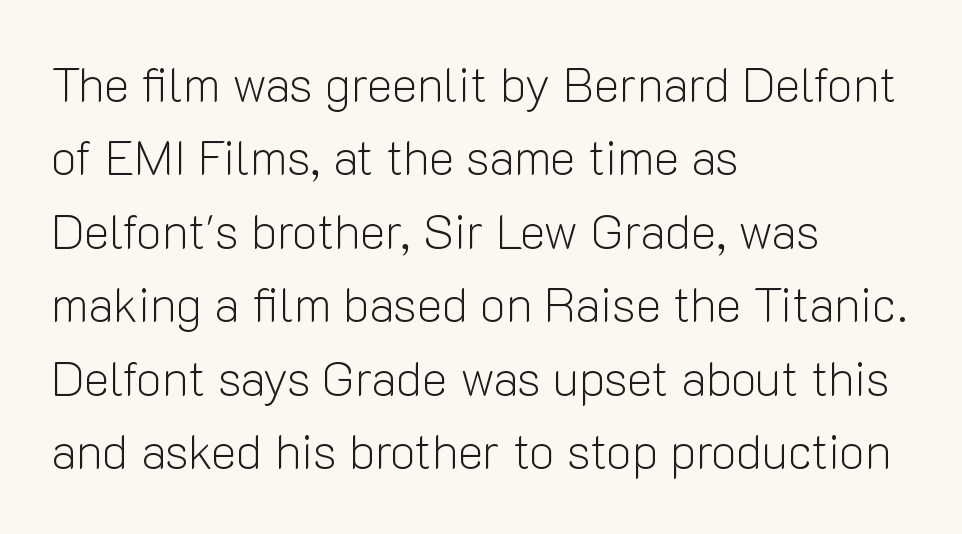
The image shows 48 px light sans-serif type, upright; set left-aligned, normal line spacing (1.53x), normal letter spacing, not underlined; low stroke contrast and a medium x-height.
